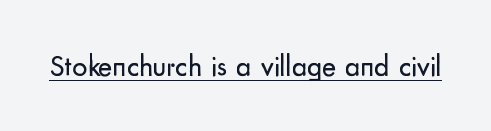
{"serif": "no", "italic": "no", "bold": "no", "weight": "regular", "width": "normal", "stroke_contrast": "low", "x_height": "small", "monospaced": "no", "underline": "yes", "letter_spacing": "normal", "letter_spacing_em": 0.0, "glyph_px": 30}
